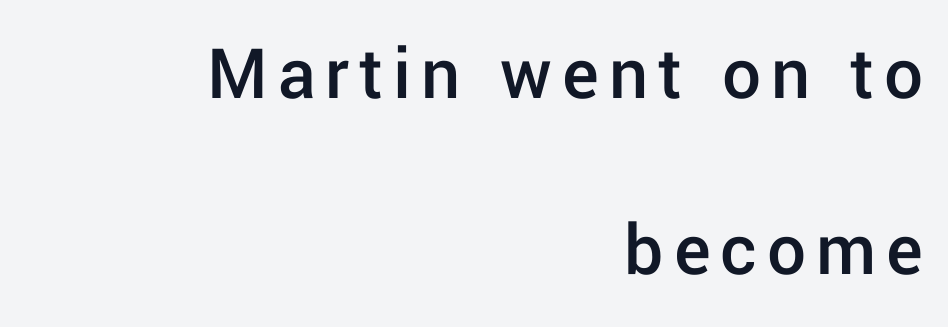
The image shows 77 px semibold sans-serif type, upright; set right-aligned, loose line spacing (2.28x), not underlined; low stroke contrast and a medium x-height.
